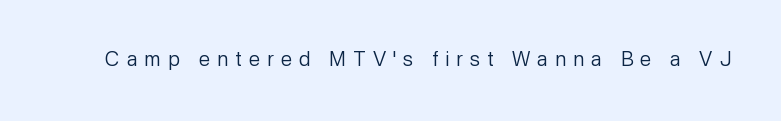
Is the type heavy? It reads as light-to-regular instead. The baseline area is clear. This rendering widens character spacing well past its baseline value. Tall strokes in this sample are plumb rather than angled.
